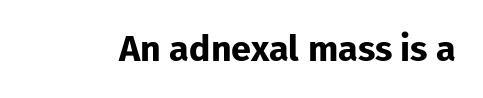
{"serif": "no", "italic": "no", "bold": "yes", "weight": "bold", "width": "normal", "stroke_contrast": "low", "x_height": "medium", "monospaced": "no", "underline": "no", "letter_spacing": "normal", "letter_spacing_em": 0.0, "glyph_px": 36}
